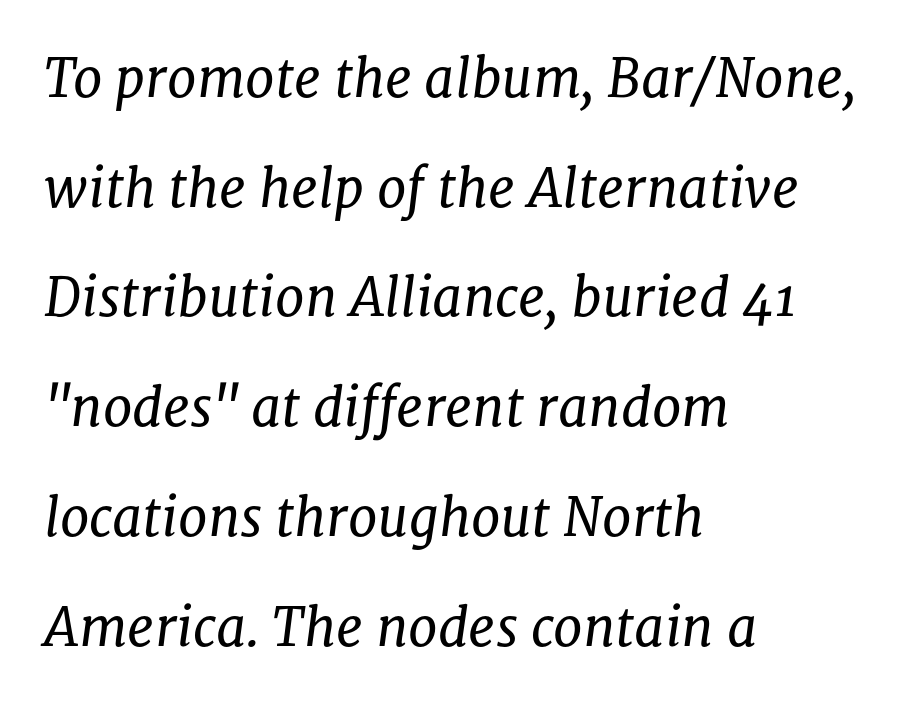
Q: Is the text bold? A: No.
Q: Is the text italic (slanted)? A: Yes, it leans right by about 8 degrees.
Q: Is the typeface a serif or a sans-serif typeface? A: Serif.
Q: Is the text underlined? A: No.
Q: How is the paragraph aligned? A: Left-aligned.
Q: Is the spacing between letters normal or unusually wide? A: Normal.
Q: Is the spacing between lines tight, normal or loose? A: Loose.
Q: Width (condensed, normal, or wide)? A: Normal.
Q: Stroke contrast? A: Low.
Q: x-height? A: Medium.
Q: Monospaced? A: No.
